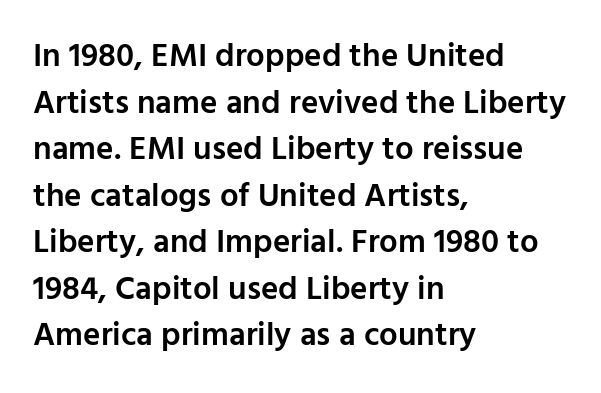
The image shows 33 px semibold sans-serif type, upright; set left-aligned, normal line spacing (1.41x), normal letter spacing, not underlined; low stroke contrast and a medium x-height.
